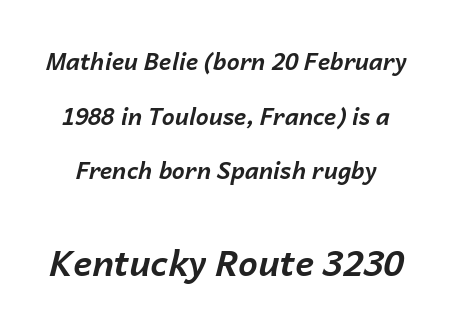
The image shows 35 px bold type, italic (leaning right); set loose line spacing (2.37x), normal letter spacing, not underlined; the second (bottom) block is 1.52x larger; low stroke contrast and a medium x-height.
